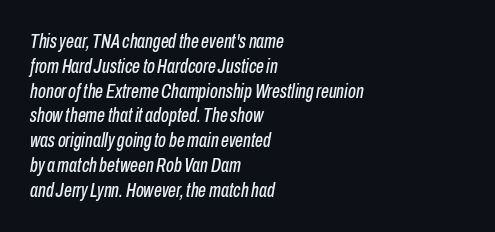
Does the copy run flush right? No — it runs flush left. Decoration check: the copy has no underline. The specimen reads as italic at a glance. The type is set solid horizontally, with unmodified tracking.
